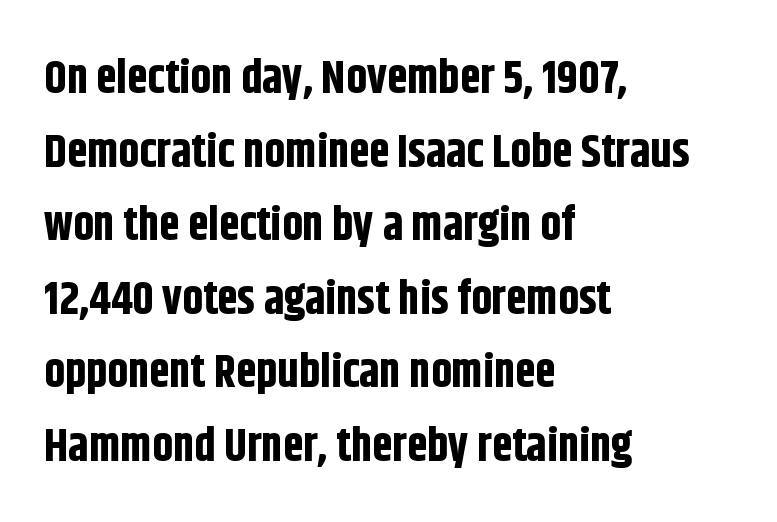
The image shows 46 px bold, condensed sans-serif type, upright; set left-aligned, normal line spacing (1.6x), normal letter spacing, not underlined; low stroke contrast and a large x-height.
